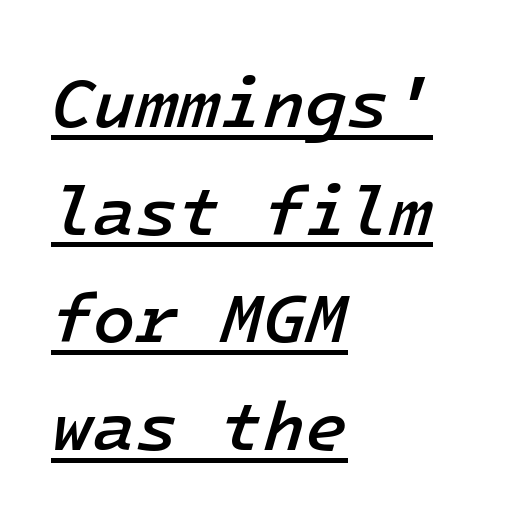
Q: Is the text bold? A: Semi-bold.
Q: Is the text italic (slanted)? A: Yes, it leans right by about 16 degrees.
Q: Is the text underlined? A: Yes.
Q: How is the paragraph aligned? A: Left-aligned.
Q: Is the spacing between letters normal or unusually wide? A: Normal.
Q: Is the spacing between lines tight, normal or loose? A: Normal.
Q: Width (condensed, normal, or wide)? A: Normal.
Q: Stroke contrast? A: Low.
Q: x-height? A: Medium.
